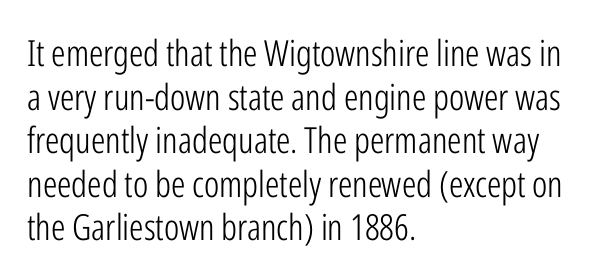
No heavy texture on the line: the type isn't bold. This sample has the flowing, uneven cadence of proportional lettering. This sample uses an upright cut, with every glyph sitting square on the baseline. What kind of face is this? One without serifs — a sans. A bare baseline throughout the passage.
